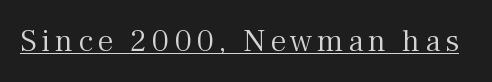
{"serif": "yes", "italic": "no", "bold": "no", "weight": "light", "width": "normal", "stroke_contrast": "medium", "x_height": "medium", "monospaced": "no", "underline": "yes", "glyph_px": 32}
